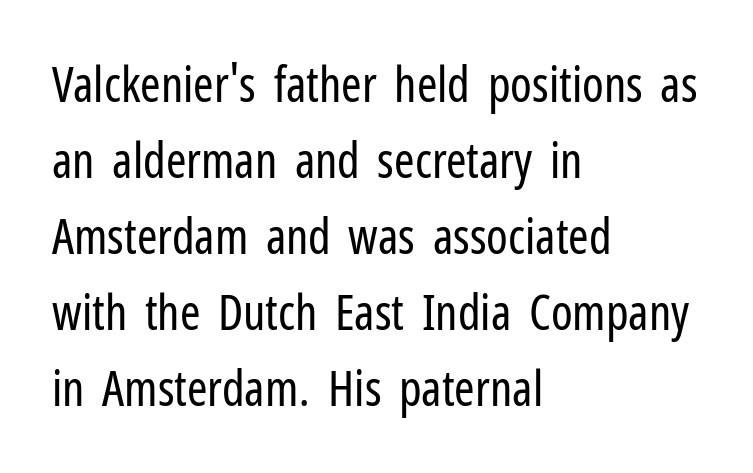
{"serif": "no", "italic": "no", "bold": "no", "weight": "regular", "width": "condensed", "stroke_contrast": "low", "x_height": "medium", "monospaced": "no", "underline": "no", "align": "left", "line_spacing": "normal", "line_spacing_ratio": 1.55, "letter_spacing": "normal", "letter_spacing_em": 0.0, "glyph_px": 49}
